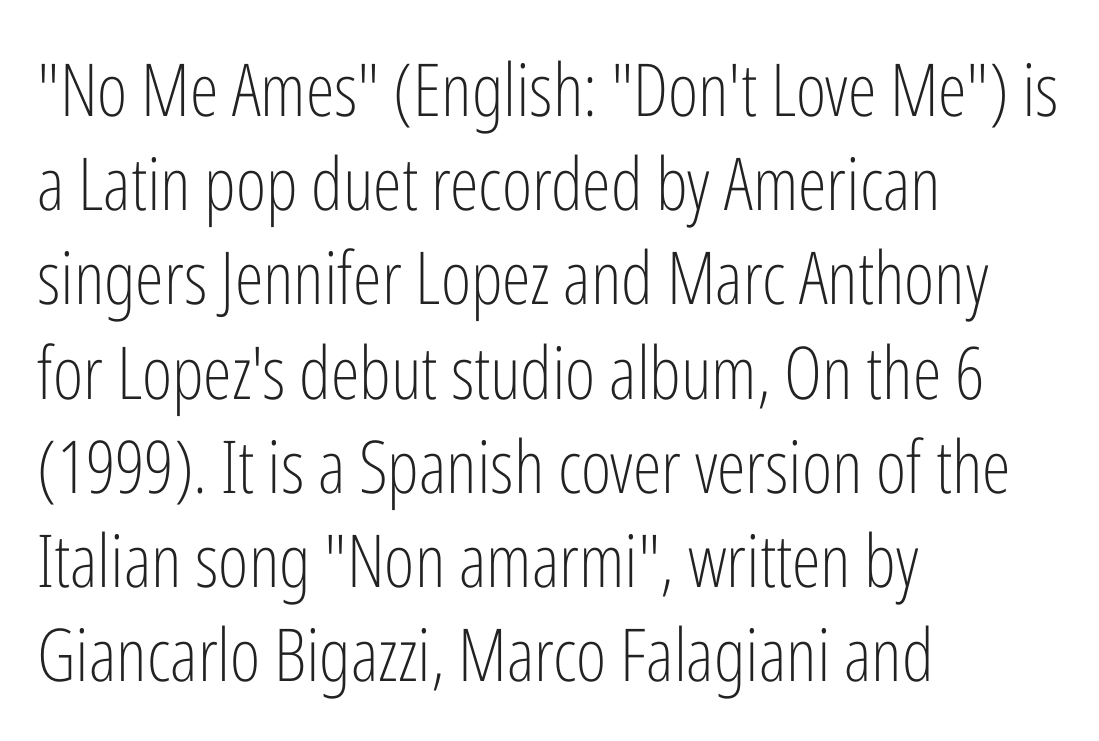
Q: Is the text bold? A: No.
Q: Is the text italic (slanted)? A: No, it is upright.
Q: Is the typeface a serif or a sans-serif typeface? A: Sans-serif.
Q: Is the text underlined? A: No.
Q: How is the paragraph aligned? A: Left-aligned.
Q: Is the spacing between letters normal or unusually wide? A: Normal.
Q: Is the spacing between lines tight, normal or loose? A: Normal.
Q: Width (condensed, normal, or wide)? A: Condensed.
Q: Stroke contrast? A: Low.
Q: x-height? A: Medium.
Q: Monospaced? A: No.
